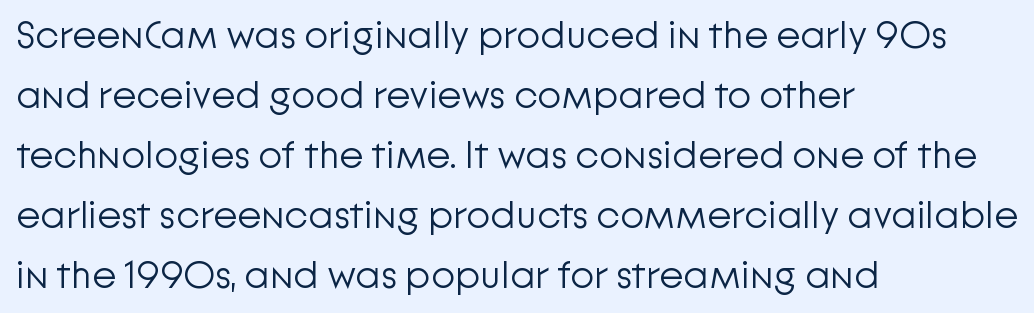
Q: Is the text bold? A: No.
Q: Is the text italic (slanted)? A: No, it is upright.
Q: Is the typeface a serif or a sans-serif typeface? A: Sans-serif.
Q: Is the text underlined? A: No.
Q: How is the paragraph aligned? A: Left-aligned.
Q: Is the spacing between letters normal or unusually wide? A: Normal.
Q: Is the spacing between lines tight, normal or loose? A: Normal.
Q: Width (condensed, normal, or wide)? A: Normal.
Q: Stroke contrast? A: Low.
Q: x-height? A: Medium.
Q: Monospaced? A: No.
